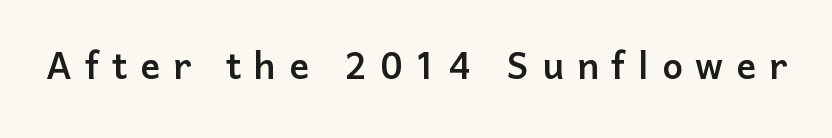
The image shows 49 px sans-serif type, upright; set unusually wide letter spacing (+0.26 em), not underlined; low stroke contrast and a medium x-height.
